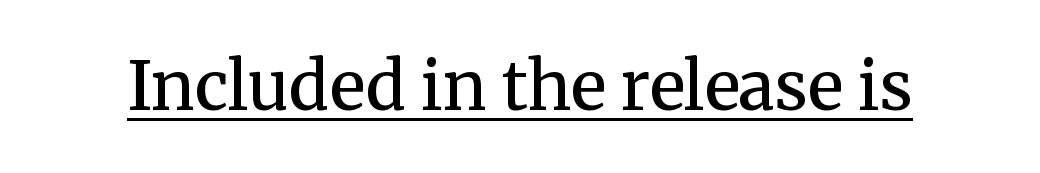
Posture: straight, roman, zero tilt. The letters sit at their default tracking, neither squeezed nor spread. Has an underline been added? It has. Font category for this specimen: serif.
